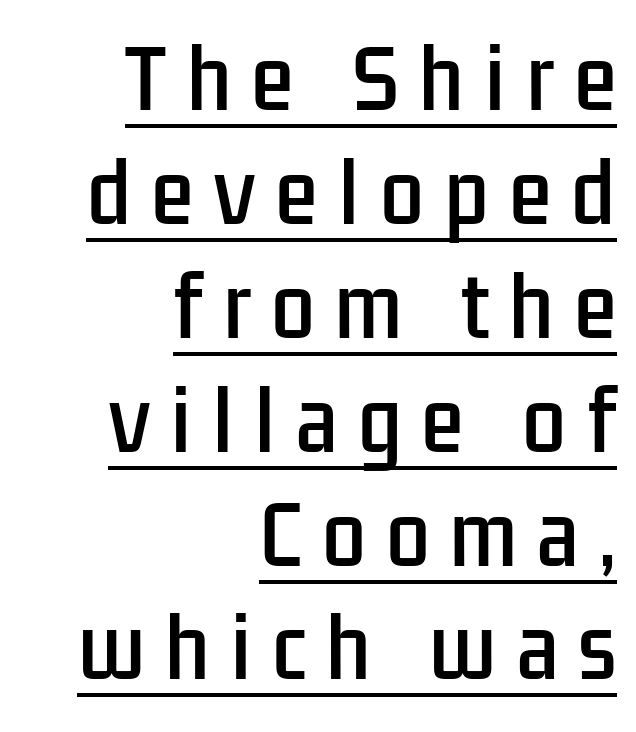
The image shows 78 px condensed sans-serif type, upright; set right-aligned, normal line spacing (1.46x), unusually wide letter spacing (+0.26 em), underlined; low stroke contrast and a medium x-height.
